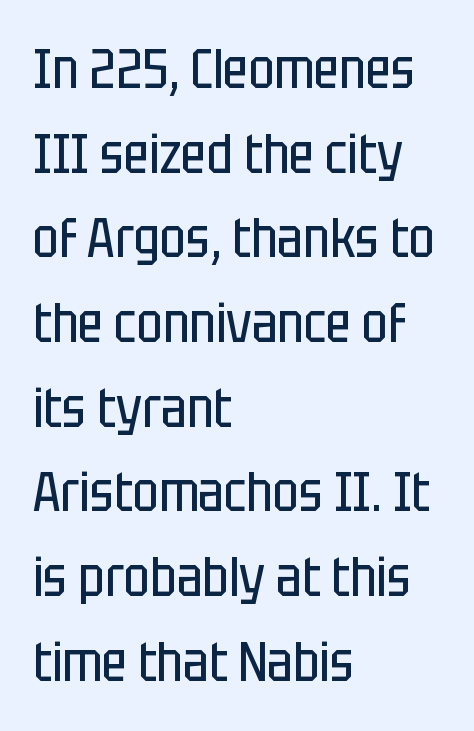
Typographically, this falls in the sans-serif category. This rendering features lettering with no underline. Each line starts at the same left margin while the right side varies. The face used here is proportionally spaced, like ordinary book or web type.
